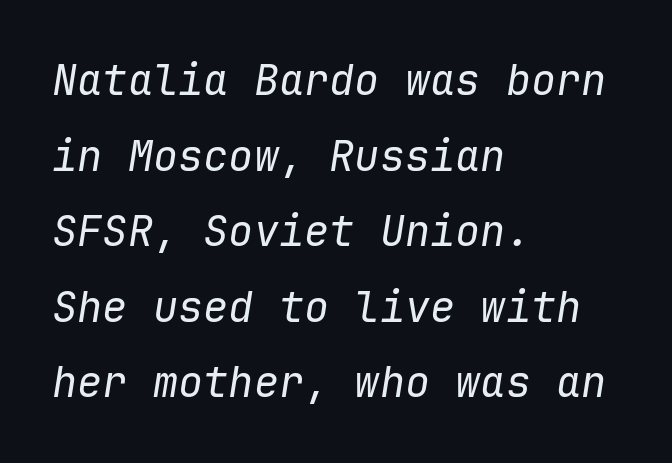
{"italic": "yes", "lean": "right", "slant_degrees": 9, "bold": "no", "weight": "regular", "width": "normal", "stroke_contrast": "low", "x_height": "medium", "monospaced": "yes", "underline": "no", "align": "left", "line_spacing_ratio": 1.8, "letter_spacing": "normal", "letter_spacing_em": 0.0, "glyph_px": 42}
